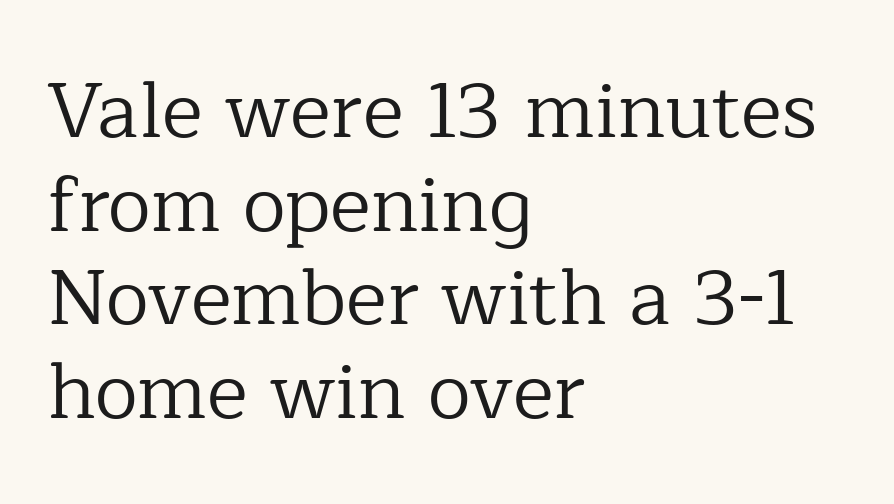
Q: Is the text bold? A: No.
Q: Is the text italic (slanted)? A: No, it is upright.
Q: Is the typeface a serif or a sans-serif typeface? A: Serif.
Q: Is the text underlined? A: No.
Q: How is the paragraph aligned? A: Left-aligned.
Q: Is the spacing between letters normal or unusually wide? A: Normal.
Q: Width (condensed, normal, or wide)? A: Normal.
Q: Stroke contrast? A: Low.
Q: x-height? A: Medium.
Q: Monospaced? A: No.
